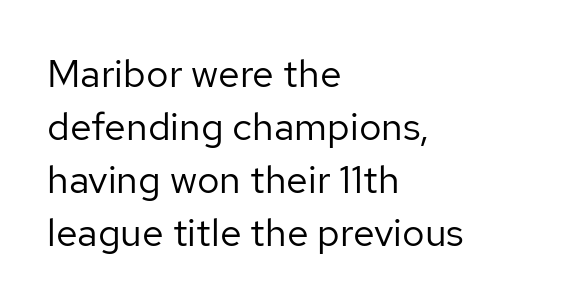
The image shows 39 px regular-weight sans-serif type, upright; set left-aligned, normal line spacing (1.36x), normal letter spacing, not underlined; low stroke contrast and a medium x-height.
